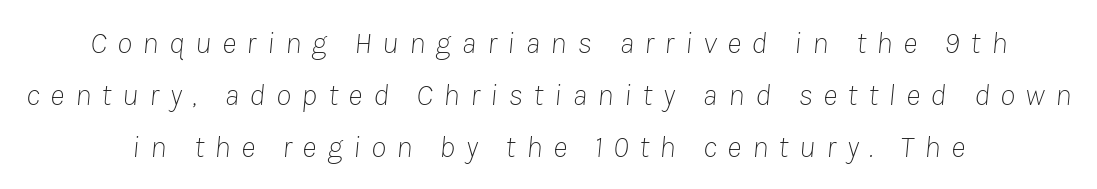
The image shows 31 px thin type, italic (leaning right); set centered, normal line spacing (1.67x), unusually wide letter spacing (+0.34 em), not underlined; low stroke contrast and a medium x-height.
